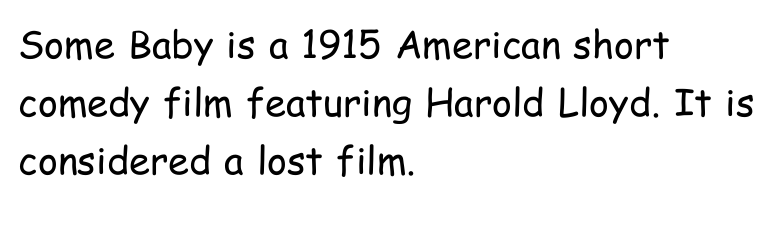
{"serif": "no", "italic": "no", "bold": "no", "weight": "regular", "width": "condensed", "stroke_contrast": "low", "x_height": "medium", "monospaced": "no", "underline": "no", "align": "left", "line_spacing": "normal", "line_spacing_ratio": 1.53, "letter_spacing": "normal", "letter_spacing_em": 0.0, "glyph_px": 38}
